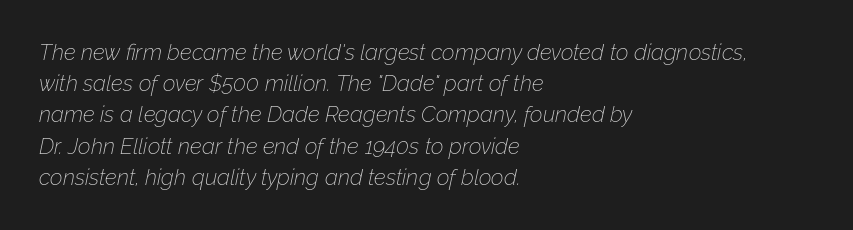
The image shows 22 px text type, italic (leaning right); set left-aligned, normal line spacing (1.42x), normal letter spacing, not underlined.
